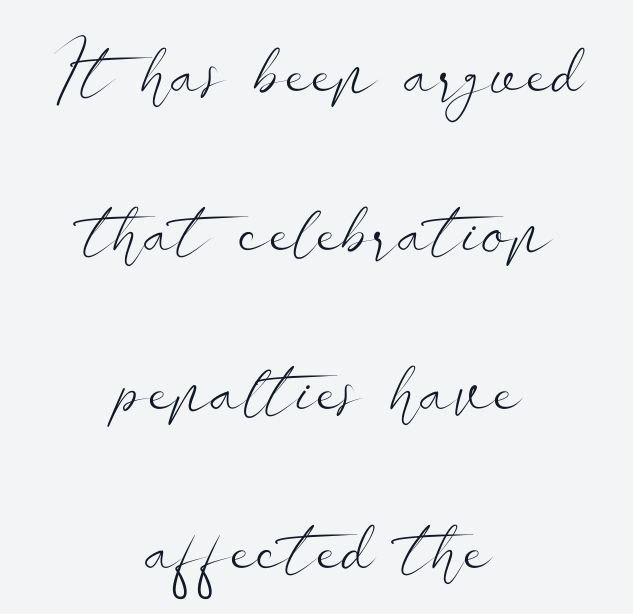
Q: Is the text bold? A: No.
Q: Is the text italic (slanted)? A: Yes.
Q: Is the typeface a serif or a sans-serif typeface? A: Sans-serif.
Q: Is the text underlined? A: No.
Q: How is the paragraph aligned? A: Centered.
Q: Is the spacing between letters normal or unusually wide? A: Normal.
Q: Is the spacing between lines tight, normal or loose? A: Loose.
Q: Width (condensed, normal, or wide)? A: Wide.
Q: Stroke contrast? A: Low.
Q: x-height? A: Small.
Q: Monospaced? A: No.
